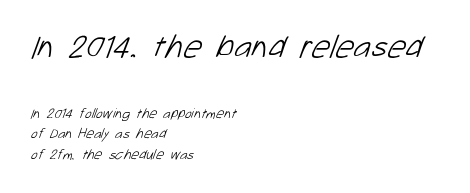
{"serif": "no", "bold": "no", "weight": "light", "width": "normal", "stroke_contrast": "low", "x_height": "medium", "monospaced": "no", "underline": "no", "align": "left", "line_spacing": "normal", "line_spacing_ratio": 1.49, "letter_spacing": "normal", "letter_spacing_em": 0.0, "larger_block": "first", "size_ratio": 2.36, "glyph_px": 33}
